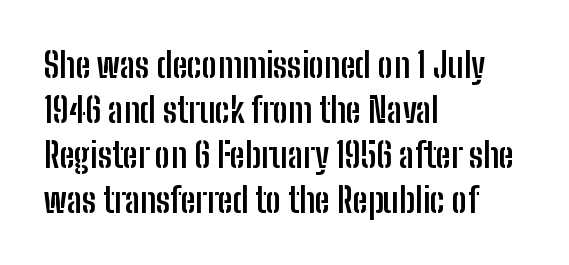
{"serif": "no", "italic": "no", "bold": "yes", "weight": "semibold", "width": "condensed", "stroke_contrast": "low", "x_height": "medium", "monospaced": "no", "underline": "no", "align": "left", "line_spacing": "normal", "line_spacing_ratio": 1.32, "letter_spacing": "normal", "letter_spacing_em": 0.0, "glyph_px": 34}
